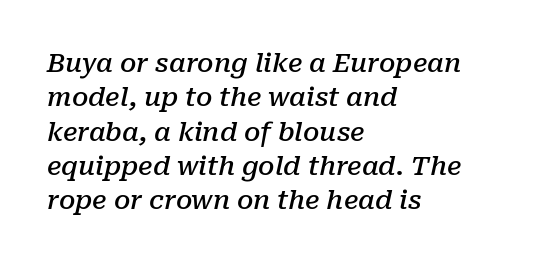
Q: Is the text bold? A: Semi-bold.
Q: Is the text italic (slanted)? A: Yes, it leans right by about 10 degrees.
Q: Is the text underlined? A: No.
Q: How is the paragraph aligned? A: Left-aligned.
Q: Is the spacing between letters normal or unusually wide? A: Normal.
Q: Is the spacing between lines tight, normal or loose? A: Normal.
